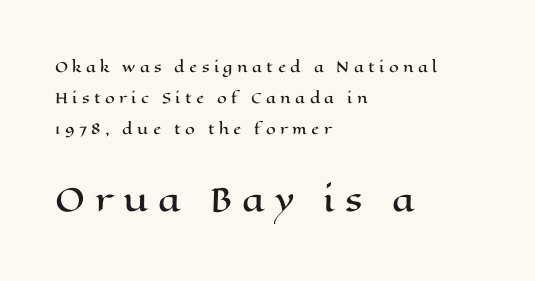
The image shows 32 px wide type, upright; set left-aligned, loose line spacing (2.2x), unusually wide letter spacing (+0.31 em), not underlined; the second (bottom) block is 2.29x larger; high stroke contrast and a medium x-height.
